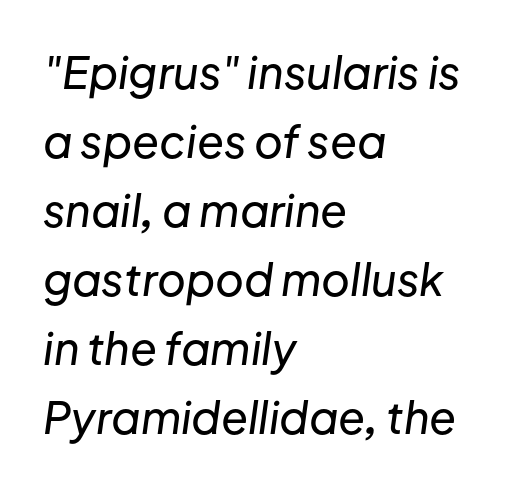
Q: Is the text italic (slanted)? A: Yes, it leans right by about 8 degrees.
Q: Is the text underlined? A: No.
Q: How is the paragraph aligned? A: Left-aligned.
Q: Is the spacing between letters normal or unusually wide? A: Normal.
Q: Is the spacing between lines tight, normal or loose? A: Normal.
Q: Width (condensed, normal, or wide)? A: Normal.
Q: Stroke contrast? A: Low.
Q: x-height? A: Medium.
Q: Monospaced? A: No.
